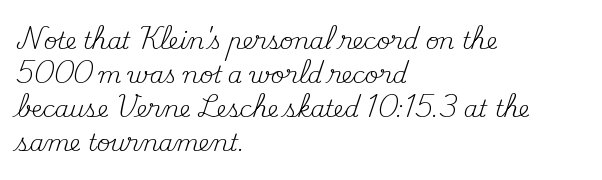
Q: Is the text bold? A: No.
Q: Is the text italic (slanted)? A: Yes.
Q: Is the text underlined? A: No.
Q: How is the paragraph aligned? A: Left-aligned.
Q: Is the spacing between letters normal or unusually wide? A: Normal.
Q: Is the spacing between lines tight, normal or loose? A: Normal.
